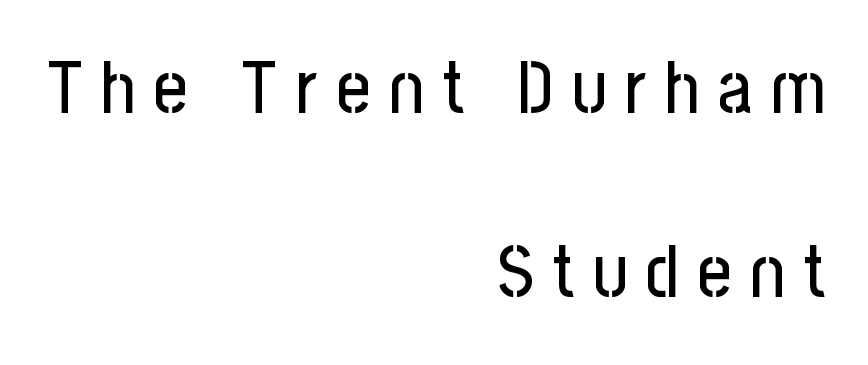
The image shows 74 px condensed sans-serif type, upright; set right-aligned, loose line spacing (2.49x), unusually wide letter spacing (+0.25 em), not underlined; low stroke contrast and a medium x-height.
